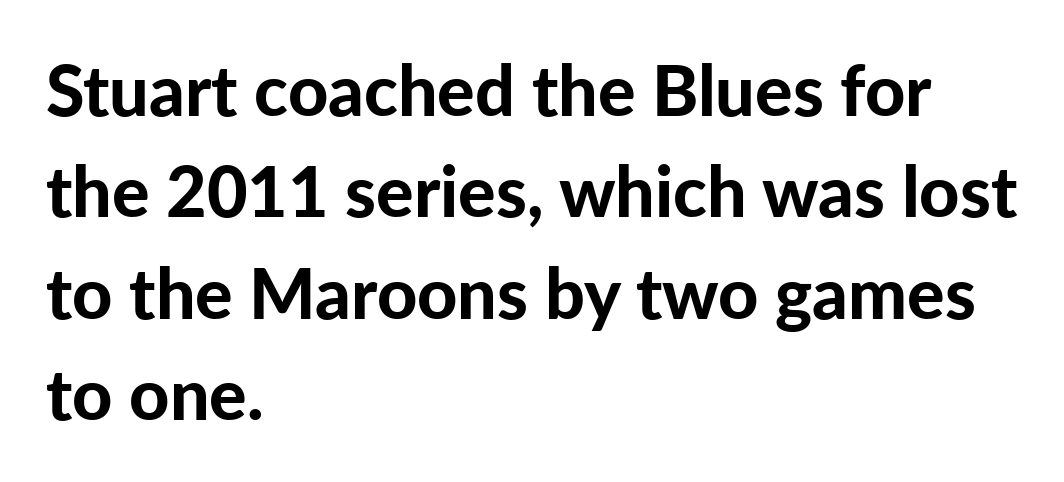
Horizontally, the lines are justified to the leading edge only. Descender tails drop into unmarked territory. Do the characters align in a grid? No, the font is proportional. How would I describe the line gaps? Plain and ordinary.
